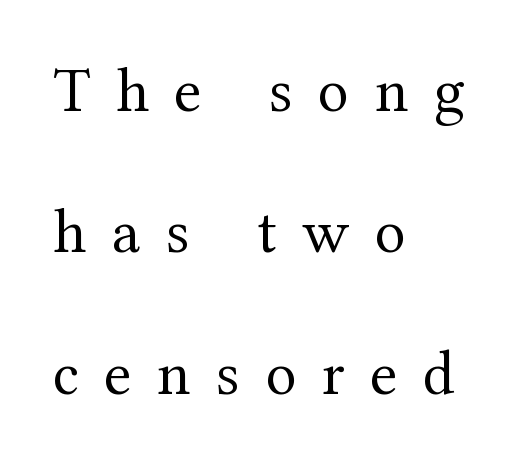
Q: Is the text bold? A: No.
Q: Is the text italic (slanted)? A: No, it is upright.
Q: Is the typeface a serif or a sans-serif typeface? A: Serif.
Q: Is the text underlined? A: No.
Q: How is the paragraph aligned? A: Left-aligned.
Q: Is the spacing between letters normal or unusually wide? A: Unusually wide.
Q: Is the spacing between lines tight, normal or loose? A: Loose.
Q: Width (condensed, normal, or wide)? A: Normal.
Q: Stroke contrast? A: Medium.
Q: x-height? A: Medium.
Q: Monospaced? A: No.
